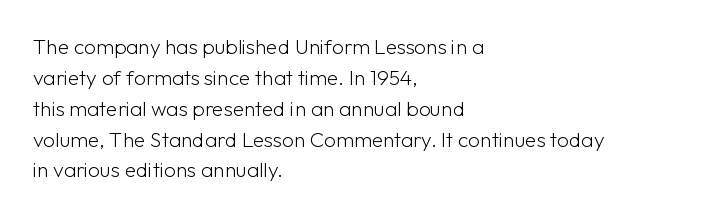
The image shows 21 px text type, upright; set left-aligned, normal line spacing (1.47x), normal letter spacing, not underlined.
